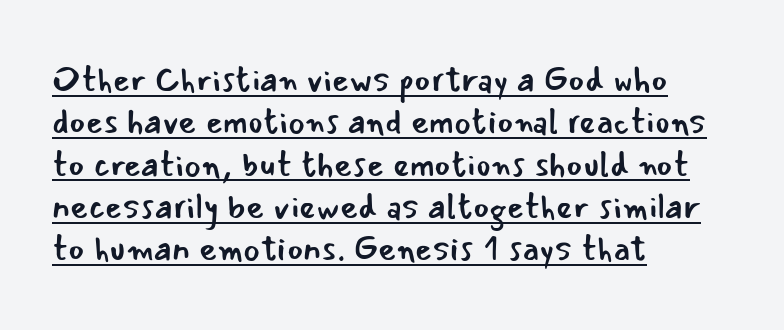
There is no visible air inserted between adjacent glyphs. Is this a fixed-width face? No — the glyphs have proportional, varying widths. The strokes are not fattened; the text isn't bold. Check where the strokes stop: nothing finishes them off — pure sans. You can see a thin bar hugging the bottom of the glyphs.
